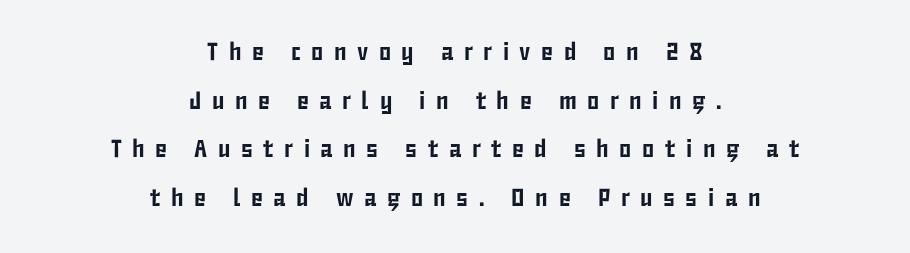
{"italic": "no", "underline": "no", "align": "center", "line_spacing": "loose", "line_spacing_ratio": 1.95, "letter_spacing": "wide", "letter_spacing_em": 0.42, "glyph_px": 25}
